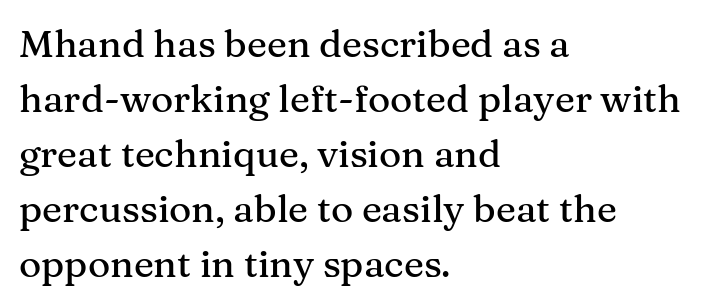
Q: Is the text italic (slanted)? A: No, it is upright.
Q: Is the typeface a serif or a sans-serif typeface? A: Serif.
Q: Is the text underlined? A: No.
Q: How is the paragraph aligned? A: Left-aligned.
Q: Is the spacing between letters normal or unusually wide? A: Normal.
Q: Is the spacing between lines tight, normal or loose? A: Normal.
Q: Width (condensed, normal, or wide)? A: Normal.
Q: Stroke contrast? A: Medium.
Q: x-height? A: Medium.
Q: Monospaced? A: No.
